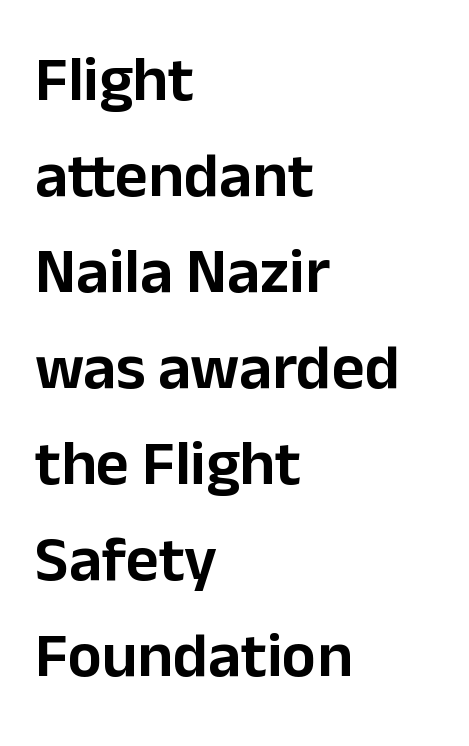
The image shows 64 px sans-serif type, upright; set left-aligned, normal line spacing (1.5x), normal letter spacing, not underlined; low stroke contrast and a medium x-height.
